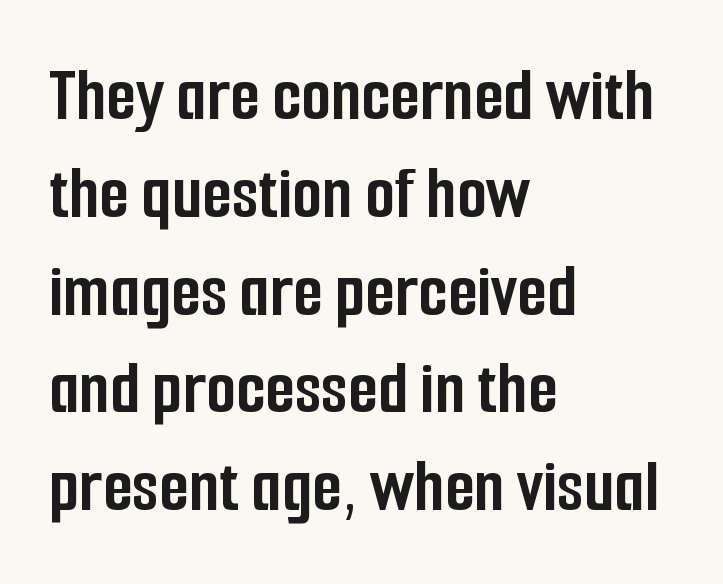
The face used here is a sans, in the tradition of grotesques and geometrics. Emphasis by weight is at full strength: bold. The space beneath each line is pristine and unruled. Teacher's note: observe the even left margin — that is flush-left alignment. The font's upright variant was chosen for this text. The rendering uses a moderate line-height, typical for paragraphs.
